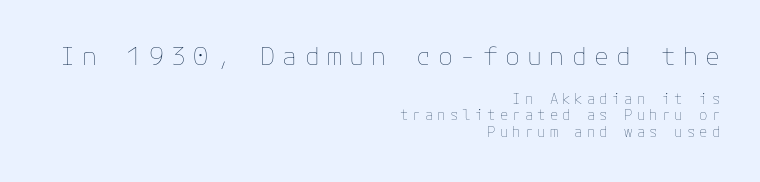
The image shows 25 px text type, upright; set right-aligned, line spacing 1.19x, unusually wide letter spacing (+0.29 em), not underlined; the first (top) block is 1.79x larger.
